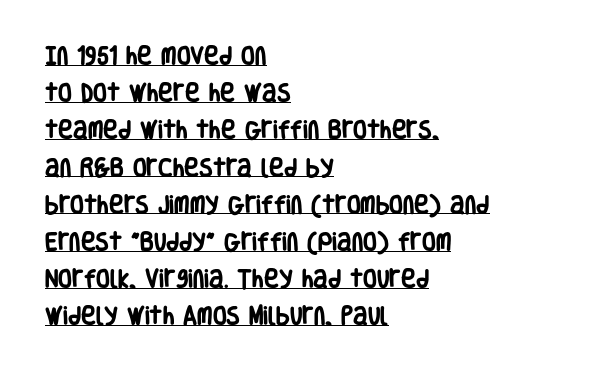
Q: Is the text bold? A: Yes.
Q: Is the text italic (slanted)? A: No, it is upright.
Q: Is the text underlined? A: Yes.
Q: How is the paragraph aligned? A: Left-aligned.
Q: Is the spacing between letters normal or unusually wide? A: Normal.
